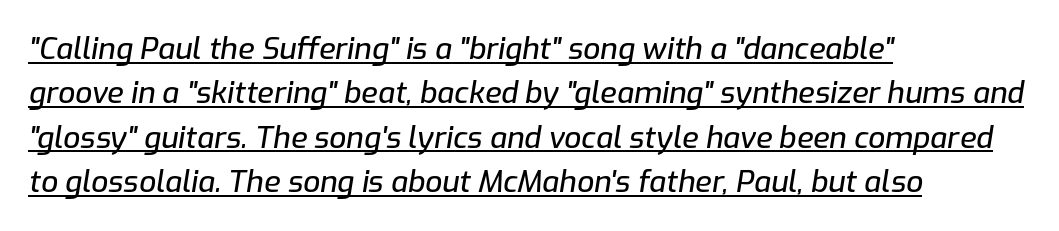
The image shows 30 px text type, italic (leaning right); set left-aligned, normal line spacing (1.48x), normal letter spacing, underlined; low stroke contrast and a medium x-height.
